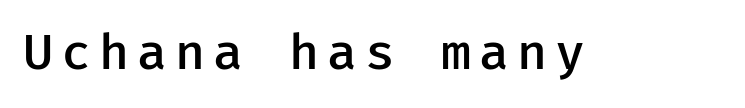
The image shows 49 px semibold sans-serif type, upright, monospaced; set not underlined; low stroke contrast and a medium x-height.
